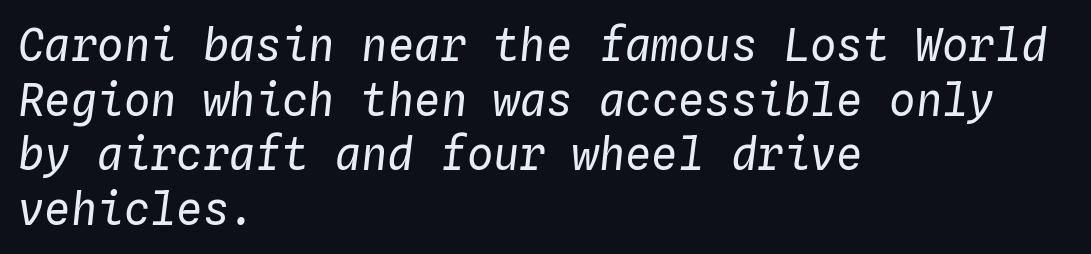
These lines keep a tight, regular rhythm from letter to letter. Has an underline been added? It has not. Would a proofreader flag this as italicized? Yes. Typeset ragged right — the left edge is the straight one.
